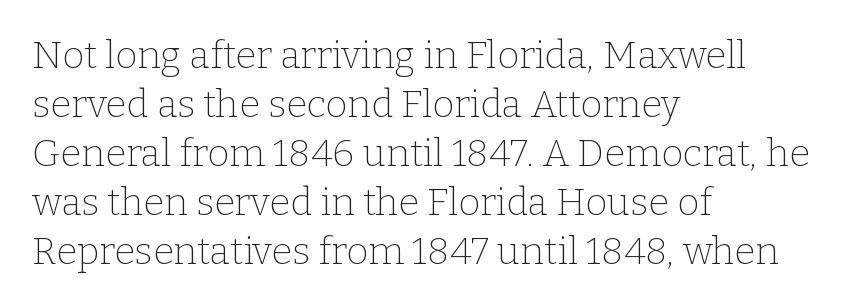
Q: Is the text bold? A: No.
Q: Is the text italic (slanted)? A: No, it is upright.
Q: Is the typeface a serif or a sans-serif typeface? A: Serif.
Q: Is the text underlined? A: No.
Q: How is the paragraph aligned? A: Left-aligned.
Q: Is the spacing between letters normal or unusually wide? A: Normal.
Q: Is the spacing between lines tight, normal or loose? A: Normal.
Q: Width (condensed, normal, or wide)? A: Normal.
Q: Stroke contrast? A: Low.
Q: x-height? A: Medium.
Q: Monospaced? A: No.
